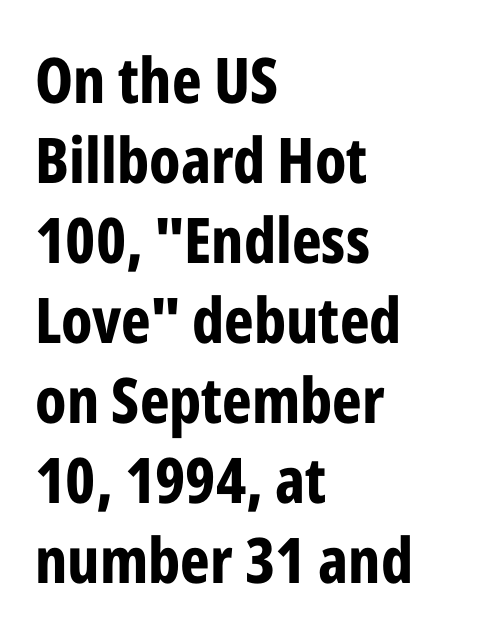
The lettering holds an erect, upright posture throughout. The glyphs in this specimen are sans serif. The passage shown is typed in a proportional face where columns would drift. Its strokes are broad and dark, the hallmark of bold type. Plain, unruled lines of type.
